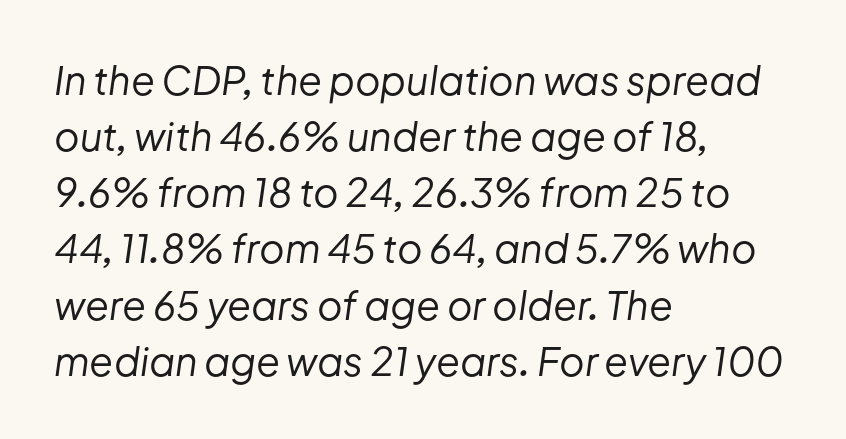
Regular leading. In CSS terms this would be text-align: left. This sample has the flowing, uneven cadence of proportional lettering. Each word holds together tightly as a unit, with standard inter-letter gaps. An italicized treatment has been applied to the whole sample. No word sits above an underline.
